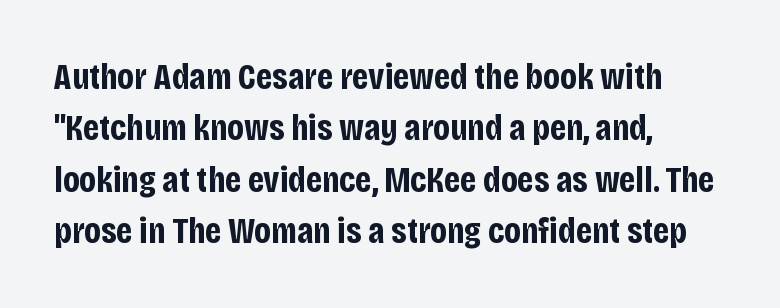
Reading down the block, your eye returns to a fixed left position each line. The specimen omits any rule beneath the text block's lines. Look at the stroke-to-counter ratio: heavy, a bold. Typographically, this falls in the sans-serif category.
